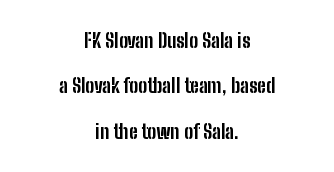
The image shows 20 px bold type, upright; set centered, loose line spacing (2.27x), normal letter spacing, not underlined.
